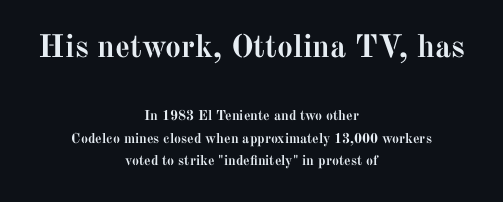
{"serif": "yes", "italic": "no", "bold": "yes", "weight": "semibold", "width": "normal", "stroke_contrast": "medium", "x_height": "medium", "monospaced": "no", "underline": "no", "align": "center", "line_spacing": "normal", "line_spacing_ratio": 1.61, "letter_spacing": "normal", "letter_spacing_em": 0.0, "larger_block": "first", "size_ratio": 2.29, "glyph_px": 32}
